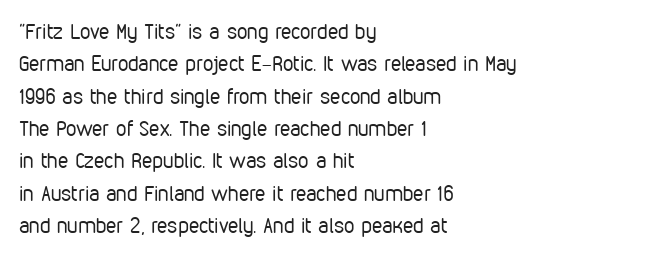
{"italic": "no", "bold": "no", "underline": "no", "align": "left", "line_spacing": "normal", "line_spacing_ratio": 1.54, "letter_spacing": "normal", "letter_spacing_em": 0.0, "glyph_px": 21}
